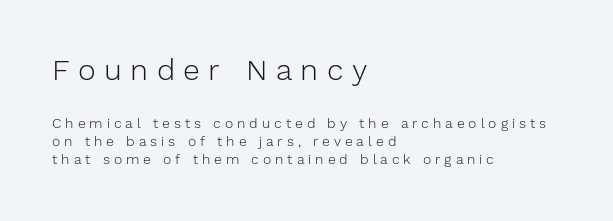
You could only call the tracking loose — the letters float apart. Each new line begins a customary step beneath the previous one. Character widths vary here, with narrow letters taking less room than wide ones. This sample uses an upright cut, with every glyph sitting square on the baseline. Each letter's strokes conclude bluntly, with no projecting serifs. Is the lower block the larger one? No — the upper block carries the bigger type.
